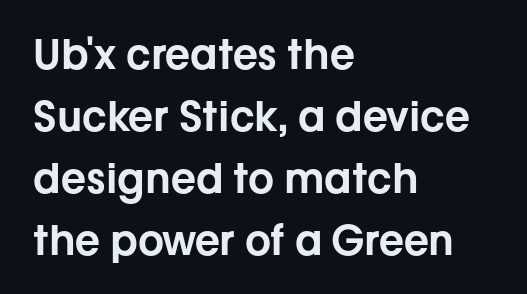
Q: Is the text italic (slanted)? A: No, it is upright.
Q: Is the typeface a serif or a sans-serif typeface? A: Sans-serif.
Q: Is the text underlined? A: No.
Q: How is the paragraph aligned? A: Left-aligned.
Q: Is the spacing between letters normal or unusually wide? A: Normal.
Q: Is the spacing between lines tight, normal or loose? A: Normal.
Q: Width (condensed, normal, or wide)? A: Normal.
Q: Stroke contrast? A: Low.
Q: x-height? A: Medium.
Q: Monospaced? A: No.
